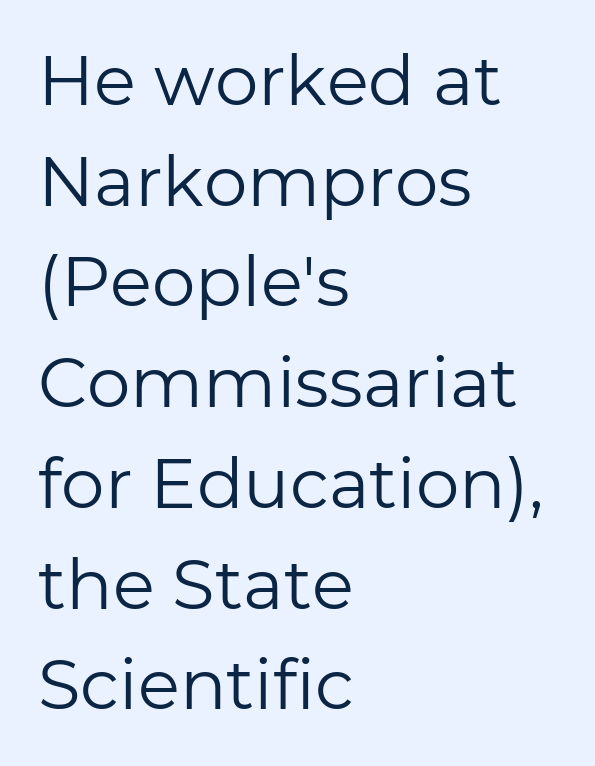
Q: Is the text bold? A: No.
Q: Is the text italic (slanted)? A: No, it is upright.
Q: Is the typeface a serif or a sans-serif typeface? A: Sans-serif.
Q: Is the text underlined? A: No.
Q: How is the paragraph aligned? A: Left-aligned.
Q: Is the spacing between letters normal or unusually wide? A: Normal.
Q: Is the spacing between lines tight, normal or loose? A: Normal.
Q: Width (condensed, normal, or wide)? A: Normal.
Q: Stroke contrast? A: Low.
Q: x-height? A: Medium.
Q: Monospaced? A: No.
